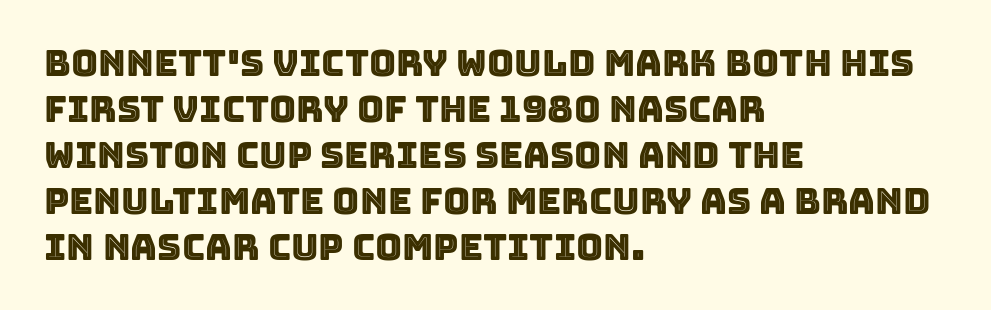
Q: Is the text italic (slanted)? A: No, it is upright.
Q: Is the text underlined? A: No.
Q: How is the paragraph aligned? A: Left-aligned.
Q: Is the spacing between letters normal or unusually wide? A: Normal.
Q: Width (condensed, normal, or wide)? A: Normal.
Q: x-height? A: Large.
Q: Monospaced? A: No.
